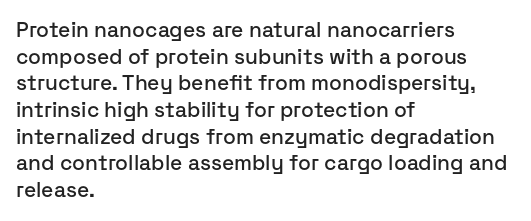
Successive baselines arrive at the customary interval. The space directly below the letters is spotless. The face used here is rendered with its standard letterfit. The rendering anchors every line to the left-hand side.
